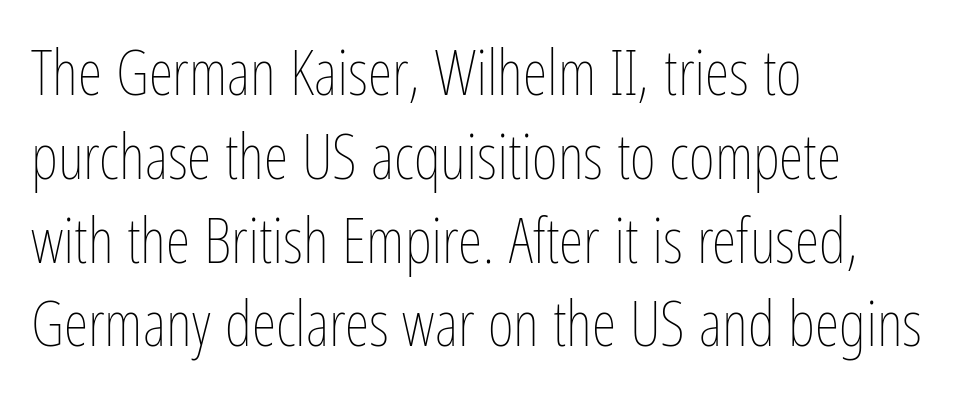
This sample has the flowing, uneven cadence of proportional lettering. Do the letters lean? They stand straight. The font is comparable to plain body text, perhaps lighter. In terms of letterspacing, this is plain default setting. Summary of vertical rhythm: regular, with standard interline spacing.
